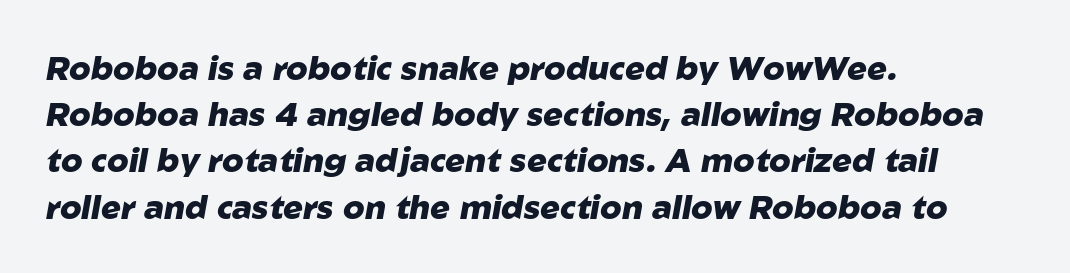
{"italic": "yes", "lean": "right", "slant_degrees": 10, "bold": "yes", "weight": "heavy", "width": "normal", "stroke_contrast": "low", "x_height": "medium", "monospaced": "no", "underline": "no", "align": "left", "line_spacing": "normal", "line_spacing_ratio": 1.4, "letter_spacing": "normal", "letter_spacing_em": 0.0, "glyph_px": 33}
